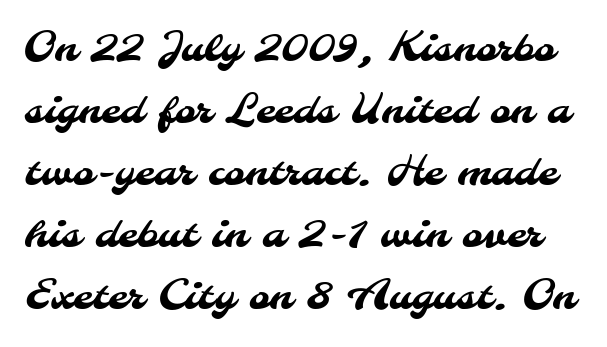
Q: Is the typeface a serif or a sans-serif typeface? A: Sans-serif.
Q: Is the text underlined? A: No.
Q: Is the spacing between letters normal or unusually wide? A: Normal.
Q: Is the spacing between lines tight, normal or loose? A: Normal.
Q: Width (condensed, normal, or wide)? A: Normal.
Q: Stroke contrast? A: Medium.
Q: x-height? A: Small.
Q: Monospaced? A: No.
